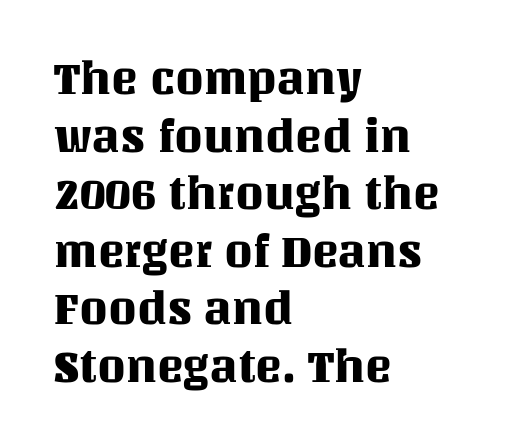
Each letter keeps its own natural width here, so spacing adapts to shape. Vertical spacing — default. These lines stack with their left ends in a neat column. Clear beneath every line of the passage. This sample uses plain, unmodified letter spacing. The lettering holds an erect, upright posture throughout.
